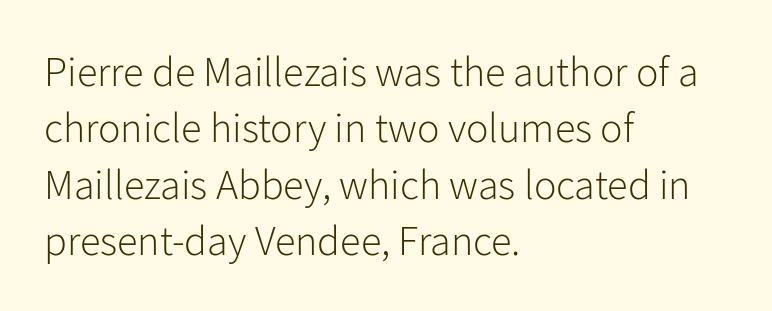
If you drew a line through each stem, it would be perfectly vertical. Does the copy run flush right? No — it runs flush left. Character widths vary here, with narrow letters taking less room than wide ones. Summary of vertical rhythm: regular, with standard interline spacing. The letters carry no serifs — their stems end cleanly without finishing strokes.
